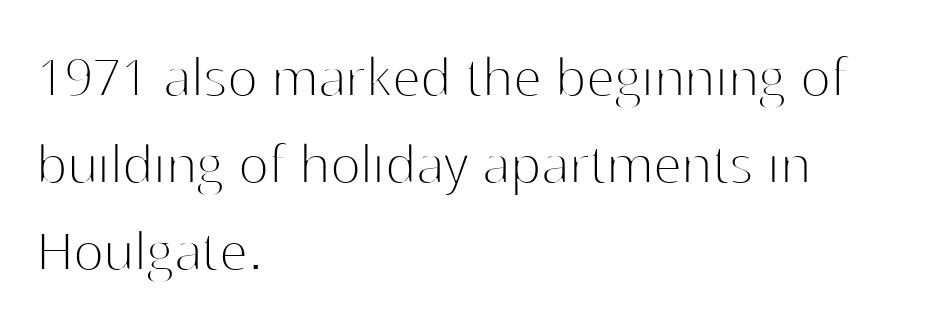
{"serif": "no", "italic": "no", "bold": "no", "weight": "thin", "width": "normal", "stroke_contrast": "high", "x_height": "medium", "monospaced": "no", "underline": "no", "align": "left", "line_spacing": "normal", "line_spacing_ratio": 1.36, "letter_spacing": "normal", "letter_spacing_em": 0.0, "glyph_px": 64}
